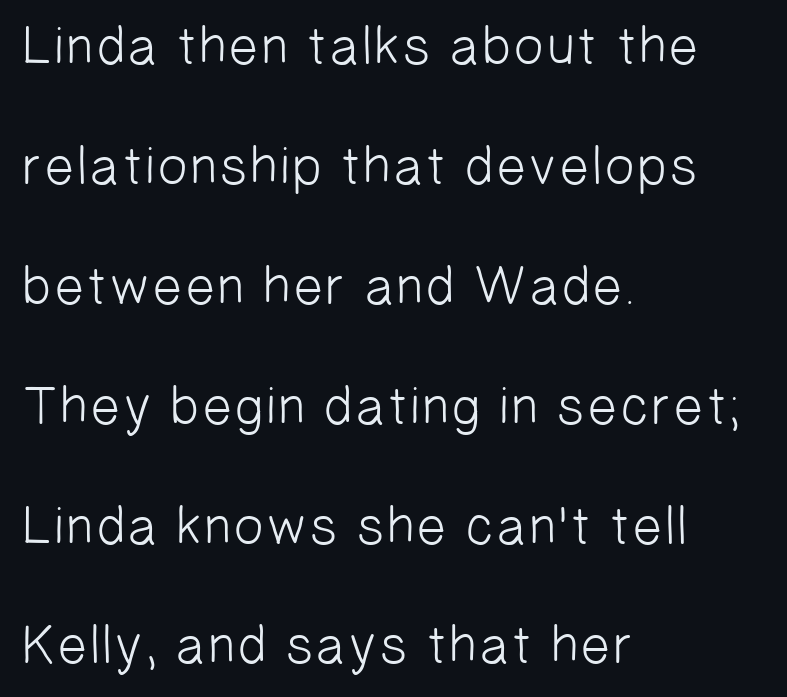
How are the letters spaced? Ordinarily, with no added tracking. A clean baseline with only descenders dipping below it. The rendering uses a large line-height, opening up the rows. A light-to-regular cut is what we see here. The rendering uses natural spacing where letterforms have individual widths.
